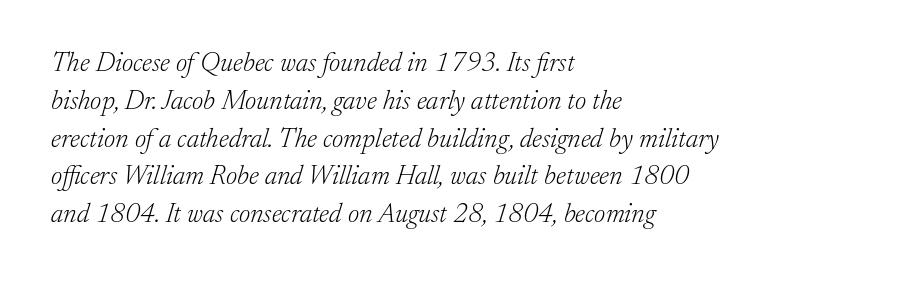
The image shows 27 px text type, italic (leaning right); set left-aligned, normal line spacing (1.4x), normal letter spacing, not underlined.
